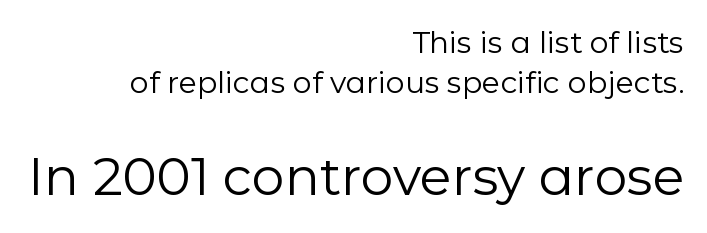
The rendering uses natural spacing where letterforms have individual widths. Nobody drew a line under any word here. This rendering leaves character spacing at its baseline value. Compared with typical paragraphs, the rows here are spaced about the same.
